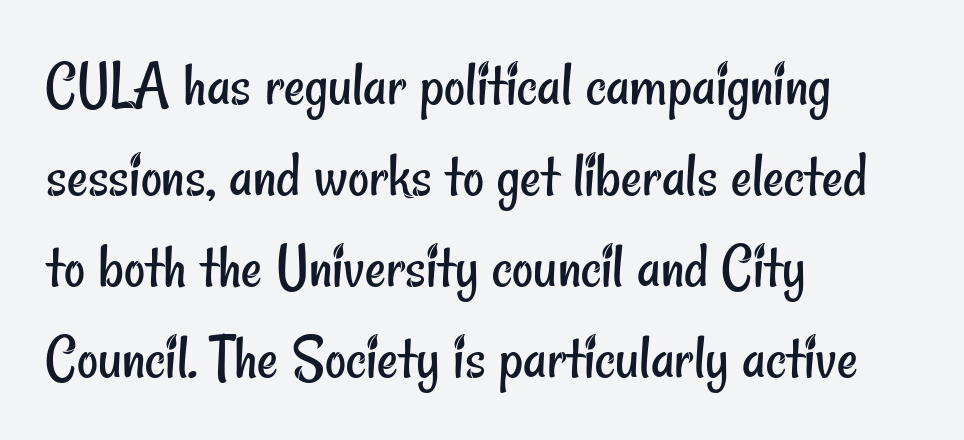
Q: Is the text bold? A: No.
Q: Is the typeface a serif or a sans-serif typeface? A: Sans-serif.
Q: Is the text underlined? A: No.
Q: How is the paragraph aligned? A: Left-aligned.
Q: Is the spacing between letters normal or unusually wide? A: Normal.
Q: Is the spacing between lines tight, normal or loose? A: Normal.
Q: Width (condensed, normal, or wide)? A: Condensed.
Q: Stroke contrast? A: Low.
Q: x-height? A: Small.
Q: Monospaced? A: No.
